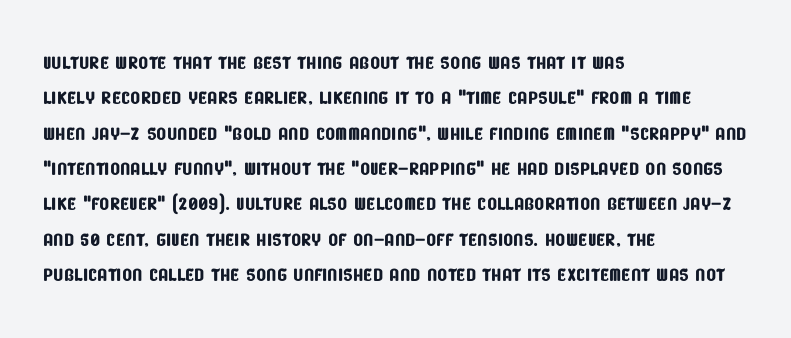
The image shows 26 px text type; set left-aligned, normal line spacing (1.36x), normal letter spacing, not underlined.
